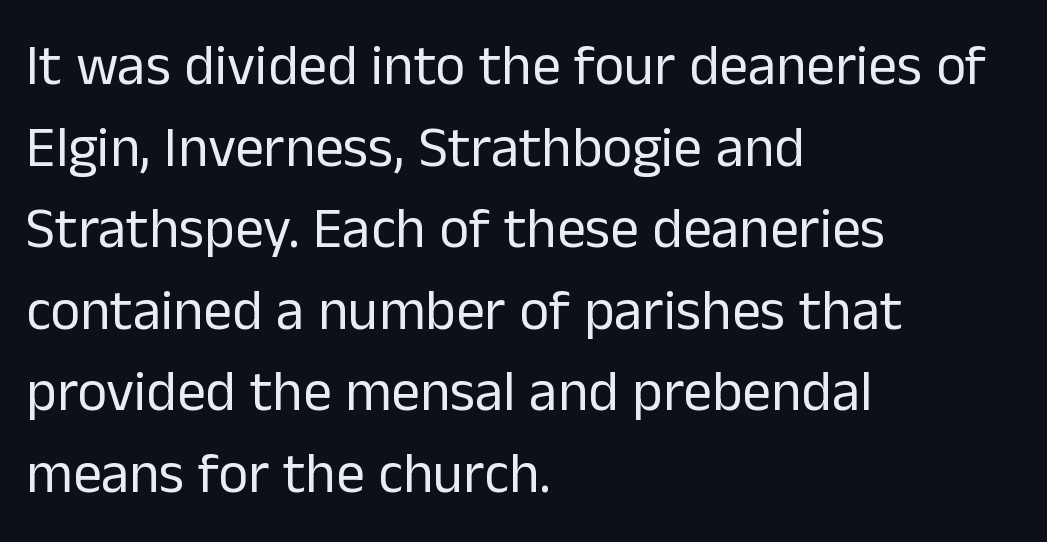
The image shows 57 px regular-weight sans-serif type, upright; set left-aligned, normal line spacing (1.43x), normal letter spacing, not underlined; low stroke contrast and a medium x-height.
